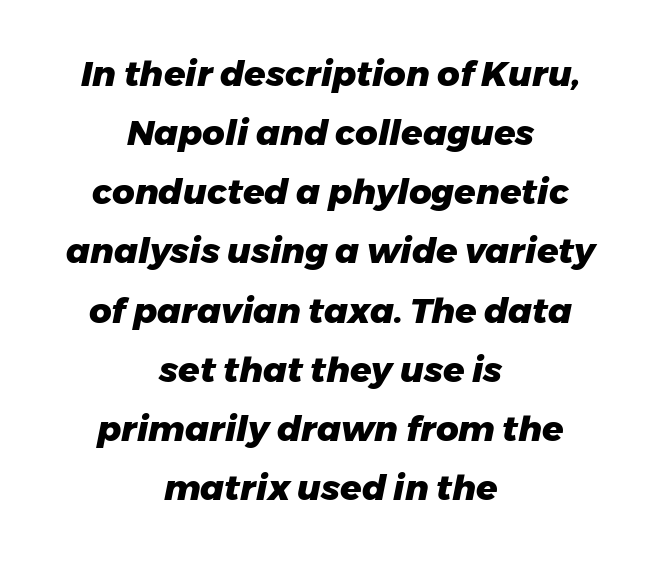
{"italic": "yes", "lean": "right", "slant_degrees": 11, "bold": "yes", "weight": "heavy", "width": "normal", "stroke_contrast": "low", "x_height": "medium", "monospaced": "no", "underline": "no", "align": "center", "line_spacing": "normal", "line_spacing_ratio": 1.69, "letter_spacing": "normal", "letter_spacing_em": 0.0, "glyph_px": 35}
